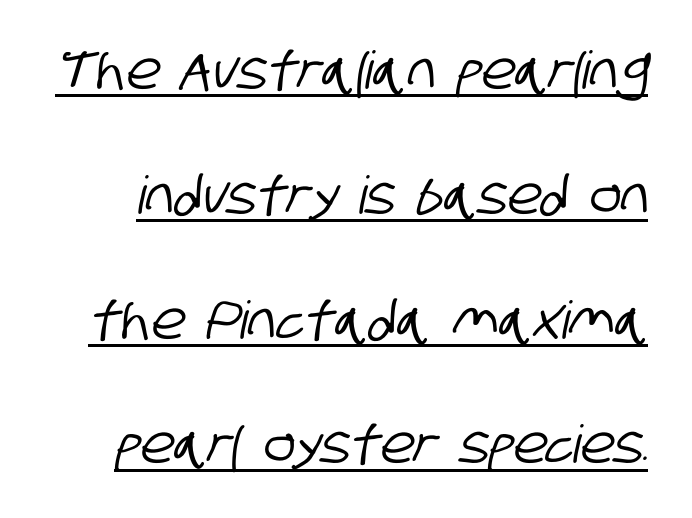
Q: Is the typeface a serif or a sans-serif typeface? A: Sans-serif.
Q: Is the text underlined? A: Yes.
Q: Is the spacing between letters normal or unusually wide? A: Normal.
Q: Is the spacing between lines tight, normal or loose? A: Loose.
Q: Width (condensed, normal, or wide)? A: Condensed.
Q: Stroke contrast? A: Low.
Q: x-height? A: Large.
Q: Monospaced? A: No.
